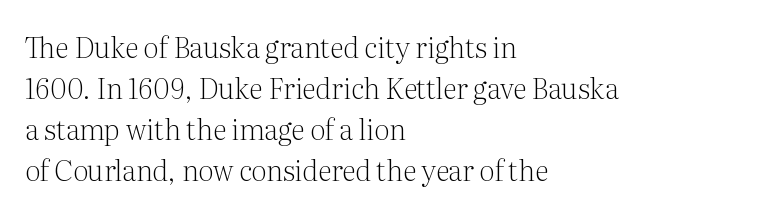
The image shows 28 px light serif type, upright; set left-aligned, normal line spacing (1.46x), normal letter spacing, not underlined; medium stroke contrast and a medium x-height.
